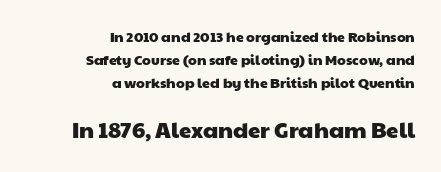
The image shows 22 px text type; set right-aligned, normal line spacing (1.66x), normal letter spacing, not underlined; the second (bottom) block is 1.57x larger.
